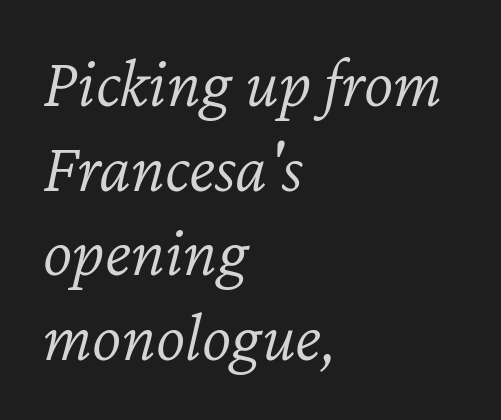
Q: Is the text bold? A: No.
Q: Is the text italic (slanted)? A: Yes, it leans right by about 12 degrees.
Q: Is the text underlined? A: No.
Q: How is the paragraph aligned? A: Left-aligned.
Q: Is the spacing between letters normal or unusually wide? A: Normal.
Q: Width (condensed, normal, or wide)? A: Normal.
Q: Stroke contrast? A: Low.
Q: x-height? A: Medium.
Q: Monospaced? A: No.
